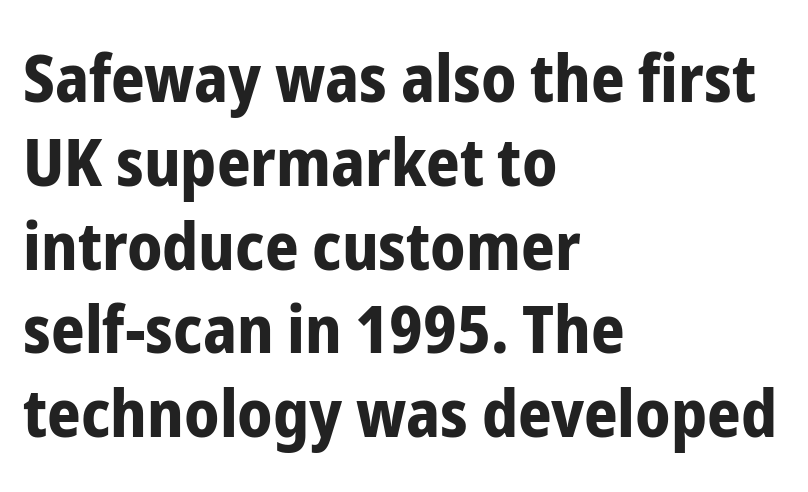
The image shows 66 px bold, condensed sans-serif type, upright; set left-aligned, normal line spacing (1.27x), normal letter spacing, not underlined; low stroke contrast and a medium x-height.
